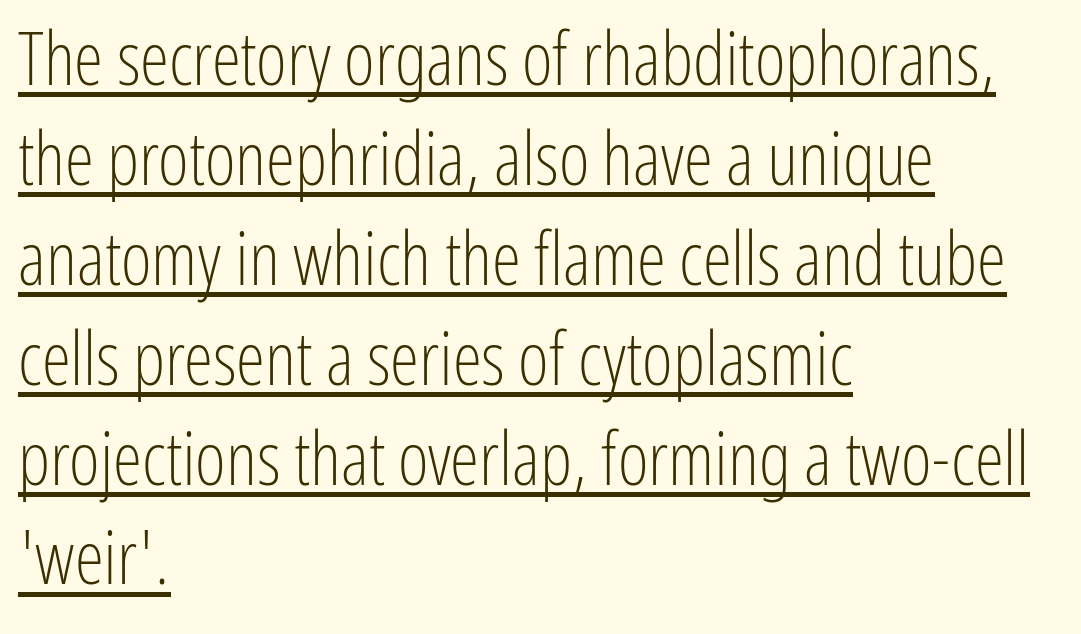
{"serif": "no", "italic": "no", "bold": "no", "weight": "light", "width": "condensed", "stroke_contrast": "low", "x_height": "medium", "monospaced": "no", "underline": "yes", "align": "left", "line_spacing": "normal", "line_spacing_ratio": 1.35, "letter_spacing": "normal", "letter_spacing_em": 0.0, "glyph_px": 74}
